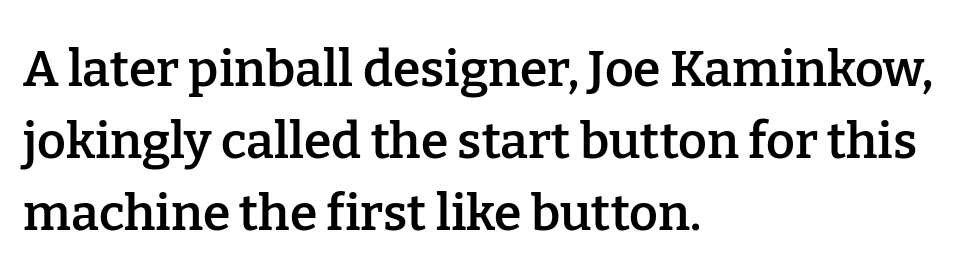
Q: Is the text bold? A: Semi-bold.
Q: Is the text italic (slanted)? A: No, it is upright.
Q: Is the typeface a serif or a sans-serif typeface? A: Serif.
Q: Is the text underlined? A: No.
Q: How is the paragraph aligned? A: Left-aligned.
Q: Is the spacing between letters normal or unusually wide? A: Normal.
Q: Is the spacing between lines tight, normal or loose? A: Normal.
Q: Width (condensed, normal, or wide)? A: Normal.
Q: Stroke contrast? A: Low.
Q: x-height? A: Medium.
Q: Monospaced? A: No.
